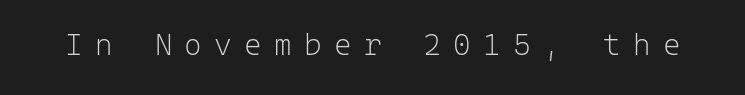
The image shows 30 px light sans-serif type, upright, monospaced; set unusually wide letter spacing (+0.41 em), not underlined; low stroke contrast and a medium x-height.
